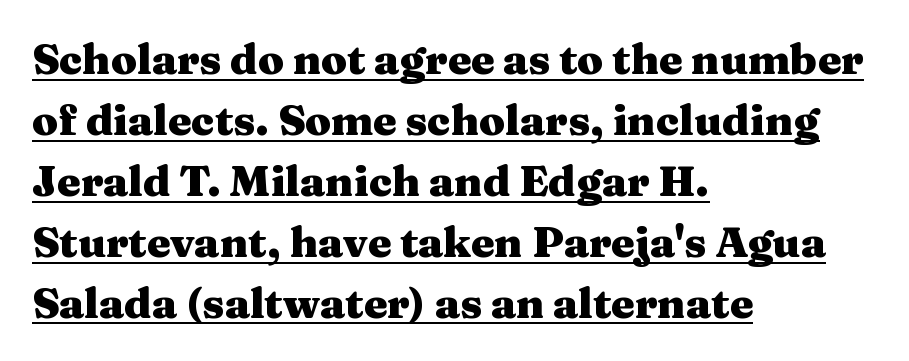
The image shows 42 px heavy, wide serif type, upright; set left-aligned, normal line spacing (1.45x), normal letter spacing, underlined; medium stroke contrast and a medium x-height.
